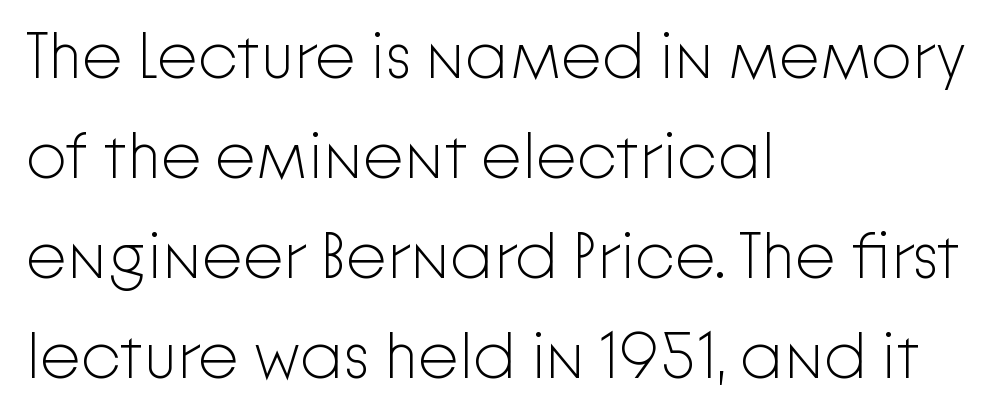
Q: Is the text bold? A: No.
Q: Is the text italic (slanted)? A: No, it is upright.
Q: Is the typeface a serif or a sans-serif typeface? A: Sans-serif.
Q: Is the text underlined? A: No.
Q: How is the paragraph aligned? A: Left-aligned.
Q: Is the spacing between letters normal or unusually wide? A: Normal.
Q: Is the spacing between lines tight, normal or loose? A: Normal.
Q: Width (condensed, normal, or wide)? A: Normal.
Q: Stroke contrast? A: Low.
Q: x-height? A: Medium.
Q: Monospaced? A: No.
